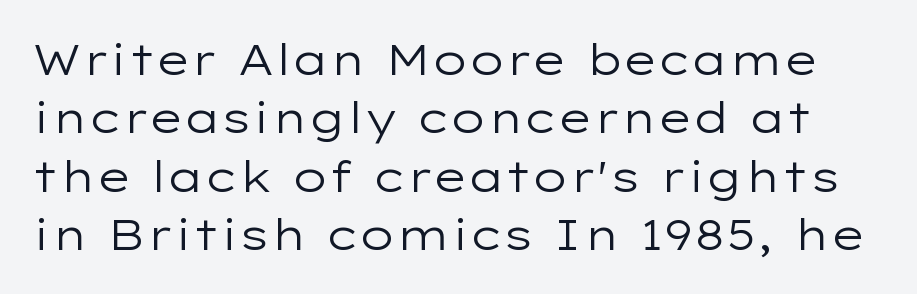
The image shows 43 px regular-weight, wide sans-serif type, upright; set normal line spacing (1.36x), normal letter spacing, not underlined; low stroke contrast and a medium x-height.
